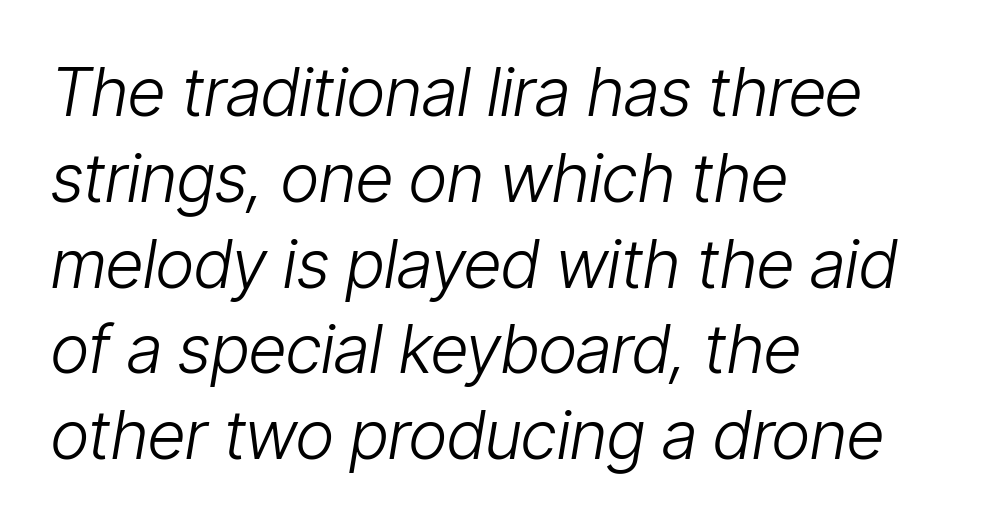
Q: Is the text bold? A: No.
Q: Is the text italic (slanted)? A: Yes, it leans right by about 9 degrees.
Q: Is the text underlined? A: No.
Q: How is the paragraph aligned? A: Left-aligned.
Q: Is the spacing between letters normal or unusually wide? A: Normal.
Q: Is the spacing between lines tight, normal or loose? A: Normal.
Q: Width (condensed, normal, or wide)? A: Condensed.
Q: Stroke contrast? A: Low.
Q: x-height? A: Medium.
Q: Monospaced? A: No.
